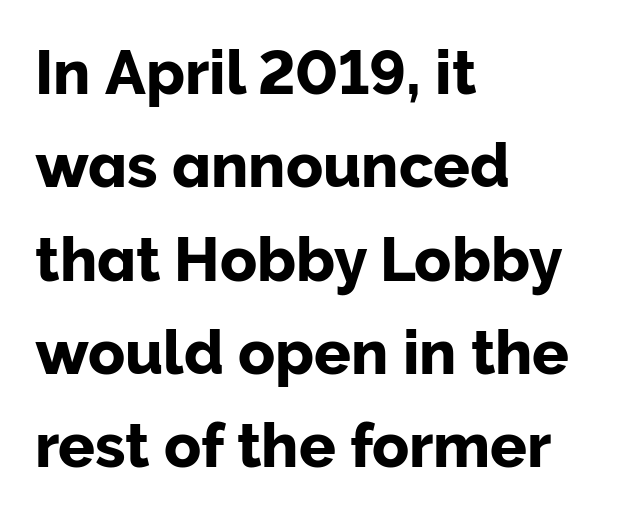
{"serif": "no", "italic": "no", "width": "normal", "stroke_contrast": "low", "x_height": "medium", "monospaced": "no", "underline": "no", "align": "left", "line_spacing": "normal", "line_spacing_ratio": 1.53, "letter_spacing": "normal", "letter_spacing_em": 0.0, "glyph_px": 61}
